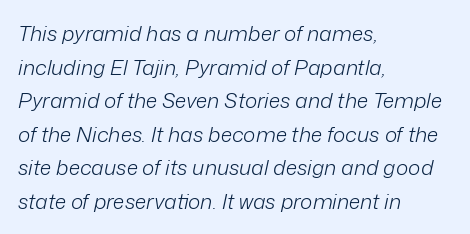
Q: Is the text bold? A: No.
Q: Is the text italic (slanted)? A: Yes, it leans right by about 12 degrees.
Q: Is the text underlined? A: No.
Q: How is the paragraph aligned? A: Left-aligned.
Q: Is the spacing between letters normal or unusually wide? A: Normal.
Q: Is the spacing between lines tight, normal or loose? A: Normal.
